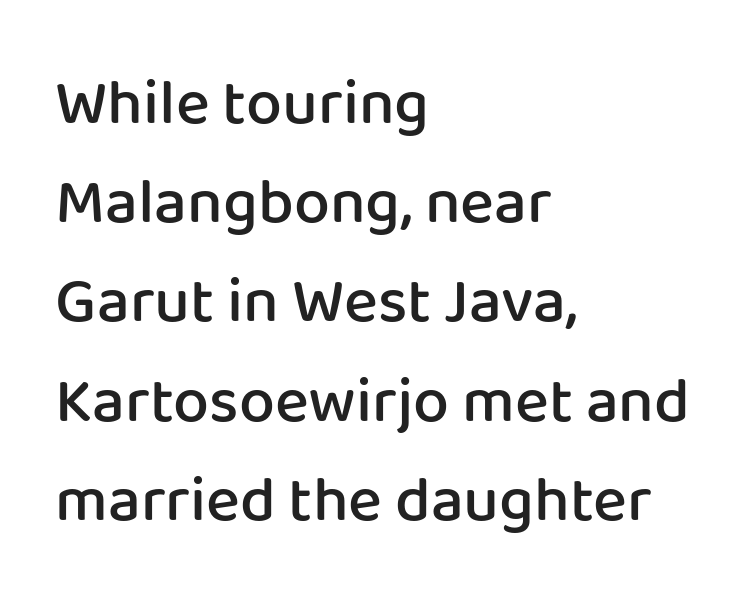
Default kerning and tracking; the words read as compact shapes. Notice how the passage keeps a crisp vertical edge on the left only. Font category for this specimen: sans-serif. In terms of leading, this rendering sits right in the middle. Decoration check: the copy has no underline.
